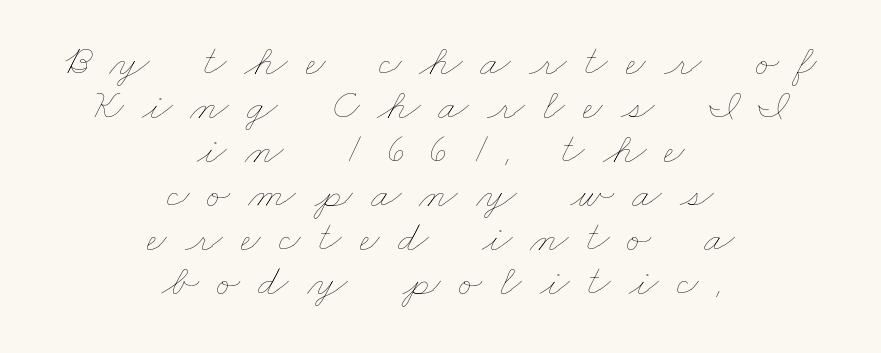
Each new line begins almost immediately beneath the previous one. The area under the type is left untouched. No heavy texture on the line: the type isn't bold. A typesetter would call this proportional, since set widths differ per character.
